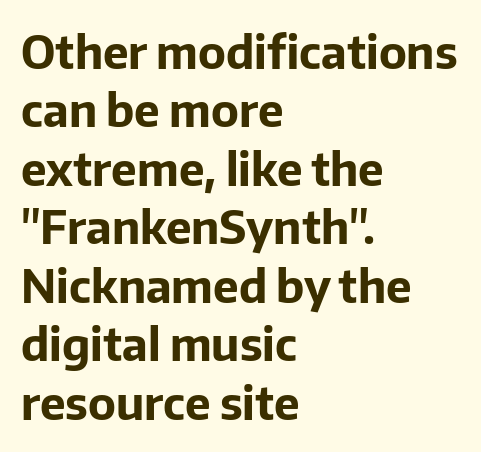
Think of a printed novel: that variable character pitch is what you see here. It's the straight-up-and-down kind of type. The designer left line spacing at the default. Left-aligned paragraph, ragged on the right. The letters are bold, with thick, heavy strokes. The font family rendered here belongs to the sans-serif group.
